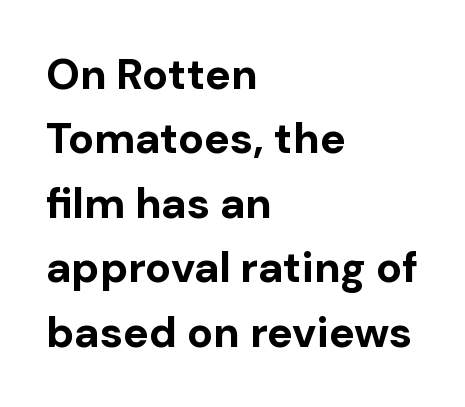
{"serif": "no", "italic": "no", "bold": "yes", "weight": "bold", "width": "normal", "stroke_contrast": "low", "x_height": "medium", "monospaced": "no", "underline": "no", "align": "left", "line_spacing": "normal", "line_spacing_ratio": 1.5, "letter_spacing": "normal", "letter_spacing_em": 0.0, "glyph_px": 43}
